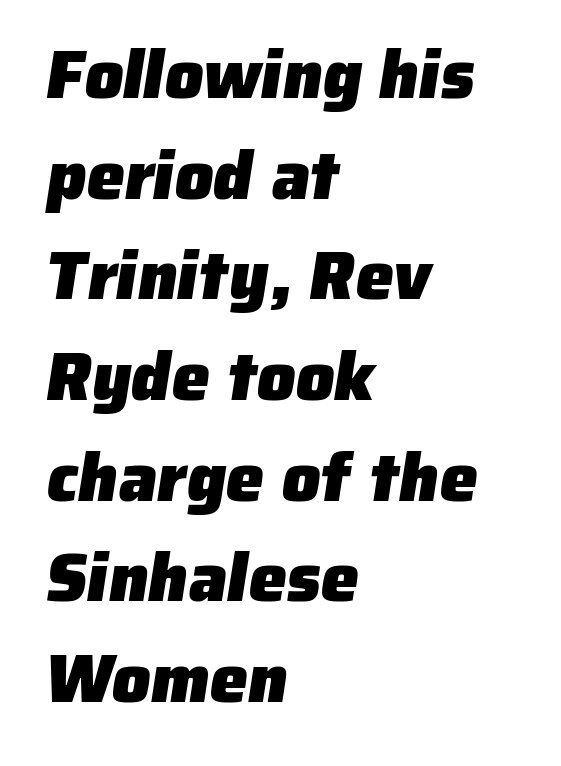
The image shows 68 px heavy sans-serif type; set left-aligned, normal line spacing (1.48x), normal letter spacing, not underlined; low stroke contrast and a medium x-height.
